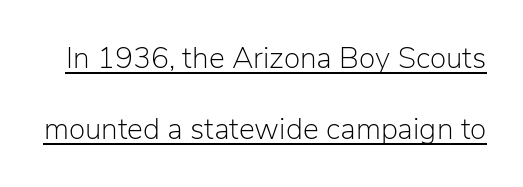
{"serif": "no", "italic": "no", "bold": "no", "weight": "light", "width": "normal", "stroke_contrast": "low", "x_height": "medium", "monospaced": "no", "underline": "yes", "line_spacing": "loose", "line_spacing_ratio": 2.36, "letter_spacing": "normal", "letter_spacing_em": 0.0, "glyph_px": 30}
